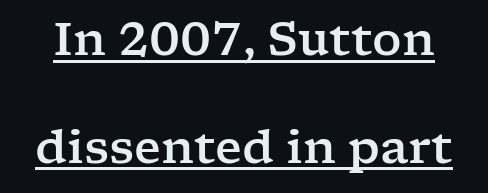
Q: Is the text italic (slanted)? A: No, it is upright.
Q: Is the typeface a serif or a sans-serif typeface? A: Serif.
Q: Is the text underlined? A: Yes.
Q: Is the spacing between letters normal or unusually wide? A: Normal.
Q: Is the spacing between lines tight, normal or loose? A: Loose.
Q: Width (condensed, normal, or wide)? A: Wide.
Q: Stroke contrast? A: Low.
Q: x-height? A: Medium.
Q: Monospaced? A: No.
